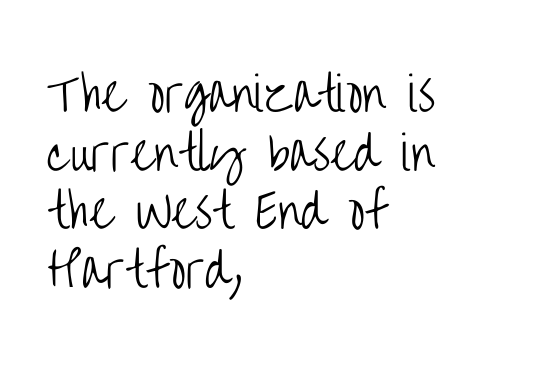
The image shows 47 px light, condensed sans-serif type, upright; set left-aligned, normal line spacing (1.25x), normal letter spacing, not underlined; low stroke contrast and a large x-height.
